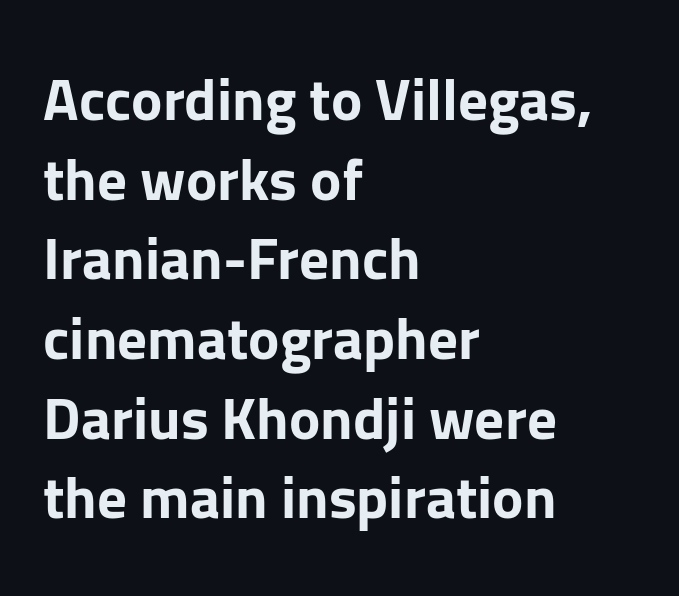
These lines stack with their left ends in a neat column. Do the letters lean? They stand straight. Each letter's strokes conclude bluntly, with no projecting serifs. The passage shown is typed in a proportional face where columns would drift. Typesetter's note: full bold, strokes at maximum text heaviness.
